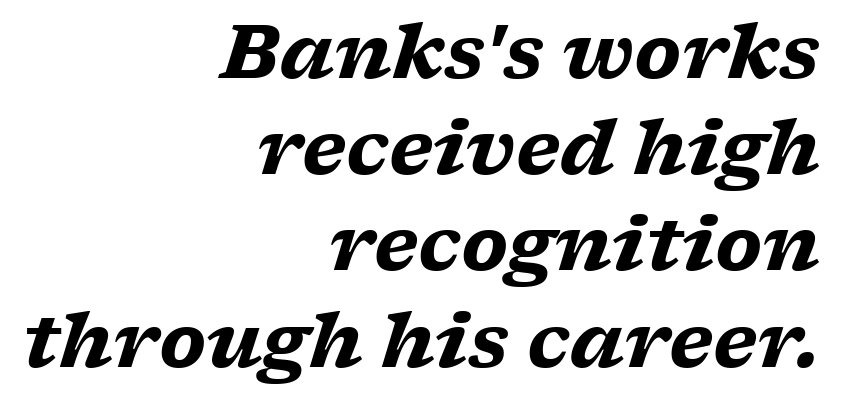
Yep, those are serifs on the letters. Look at the stroke-to-counter ratio: heavy, a bold. Whoever set this chose a conventional vertical rhythm. The typesetter chose a ragged-left arrangement here. You could not count columns in this text — the font is proportionally spaced.
